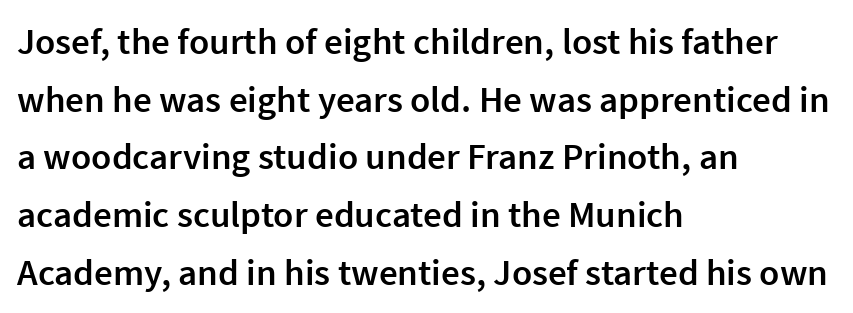
The image shows 37 px semibold sans-serif type, upright; set left-aligned, normal line spacing (1.56x), normal letter spacing, not underlined; a medium x-height.
